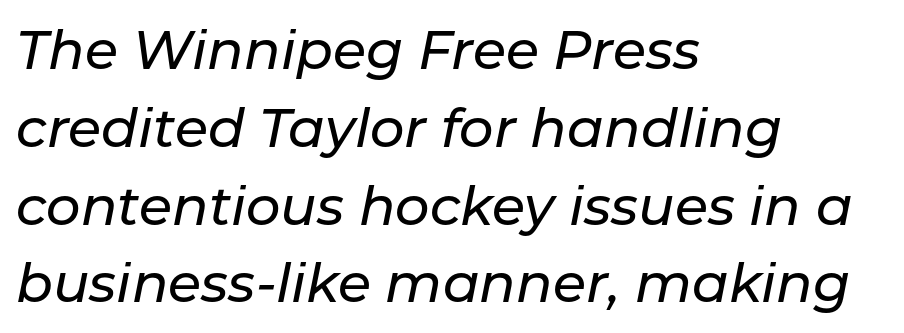
{"italic": "yes", "lean": "right", "slant_degrees": 11, "width": "normal", "stroke_contrast": "low", "x_height": "medium", "monospaced": "no", "underline": "no", "align": "left", "line_spacing": "normal", "line_spacing_ratio": 1.44, "letter_spacing": "normal", "letter_spacing_em": 0.0, "glyph_px": 54}
